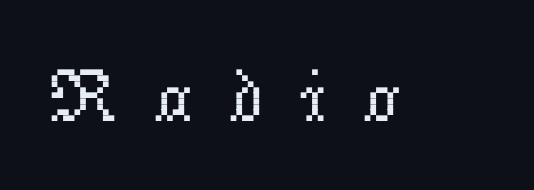
The image shows 74 px regular-weight serif type, upright; set unusually wide letter spacing (+0.48 em), not underlined; low stroke contrast and a small x-height.
